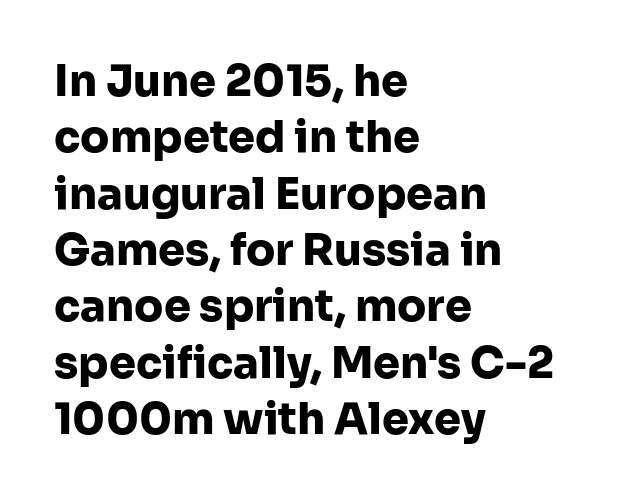
The rendering uses a bold face; every stroke is thick and dark. Ordinary non-slanted type is in use. The rows are spaced the way most documents space them. The passage shown is not underscored anywhere. The ragged edge is on the right, which tells us the setting is flush left.
